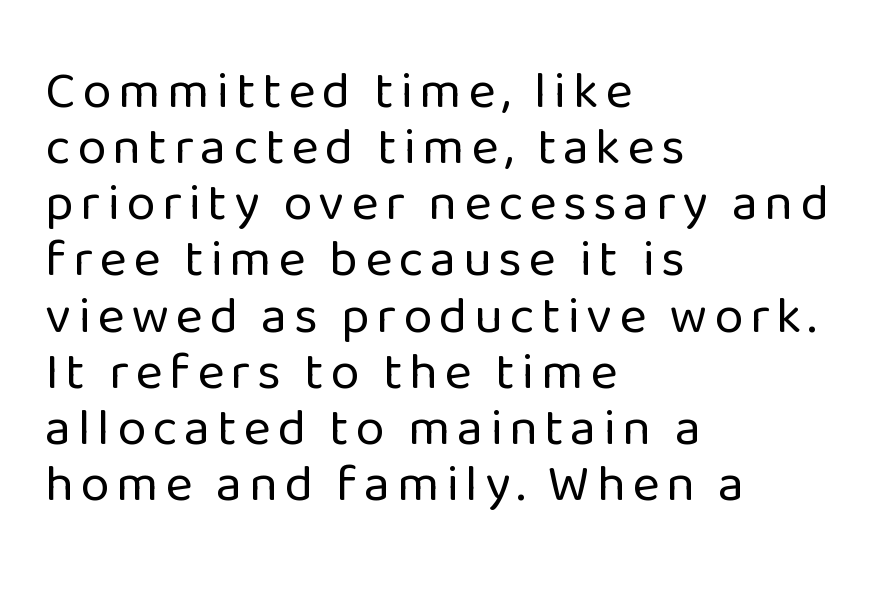
{"serif": "no", "italic": "no", "bold": "no", "weight": "regular", "width": "normal", "stroke_contrast": "low", "x_height": "medium", "monospaced": "no", "underline": "no", "align": "left", "line_spacing": "tight", "line_spacing_ratio": 1.08, "glyph_px": 52}
